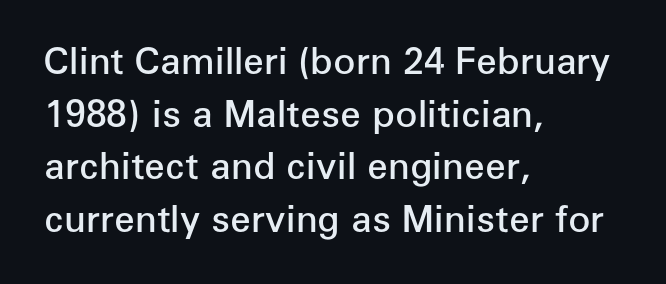
Left-aligned paragraph, ragged on the right. I'd call this a sans setting — the letters go barefoot. Compared with typical paragraphs, the rows here are spaced about the same. Underline: absent. I'd describe the lettering as semibold — firm but not a full bold. Designer's note — italics off, roman on.
